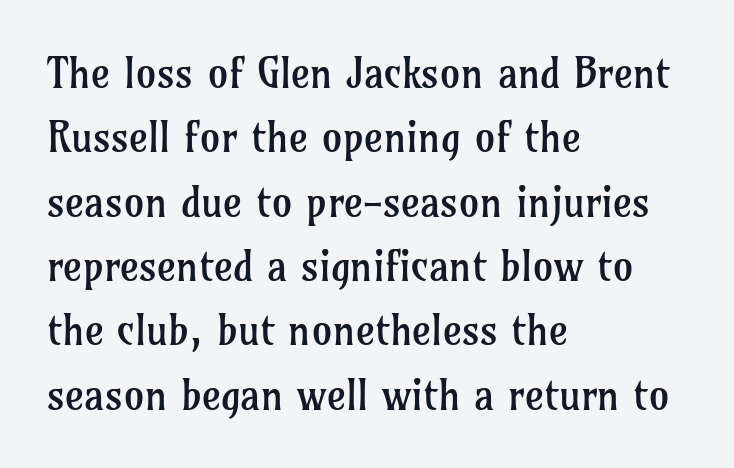
Q: Is the text bold? A: No.
Q: Is the text italic (slanted)? A: No, it is upright.
Q: Is the typeface a serif or a sans-serif typeface? A: Serif.
Q: Is the text underlined? A: No.
Q: How is the paragraph aligned? A: Left-aligned.
Q: Is the spacing between letters normal or unusually wide? A: Normal.
Q: Is the spacing between lines tight, normal or loose? A: Normal.
Q: Width (condensed, normal, or wide)? A: Normal.
Q: Stroke contrast? A: Low.
Q: x-height? A: Medium.
Q: Monospaced? A: No.
